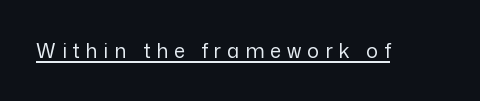
The image shows 20 px text type, upright; set unusually wide letter spacing (+0.3 em), underlined.
